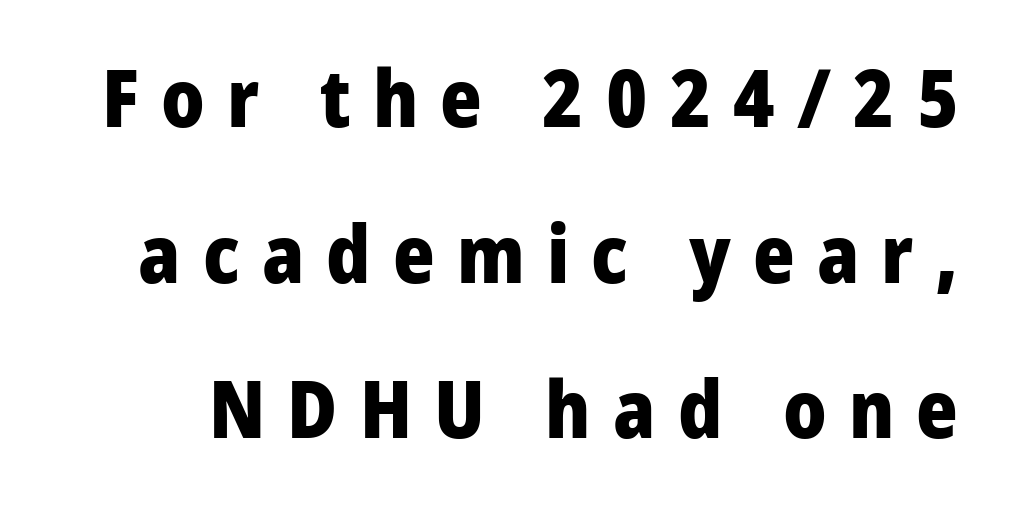
The image shows 79 px heavy sans-serif type, upright; set loose line spacing (1.97x), unusually wide letter spacing (+0.28 em), not underlined; low stroke contrast and a medium x-height.
